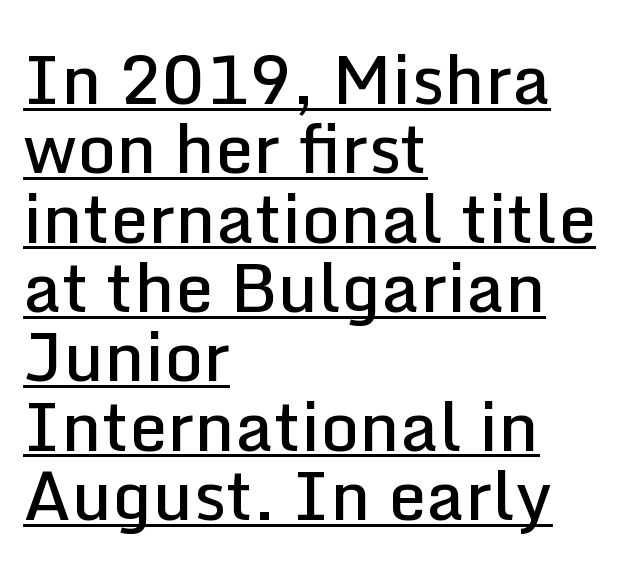
{"serif": "no", "italic": "no", "bold": "semi", "weight": "semibold", "width": "normal", "stroke_contrast": "low", "x_height": "medium", "monospaced": "no", "underline": "yes", "align": "left", "line_spacing": "tight", "line_spacing_ratio": 1.02, "letter_spacing": "normal", "letter_spacing_em": 0.0, "glyph_px": 68}
